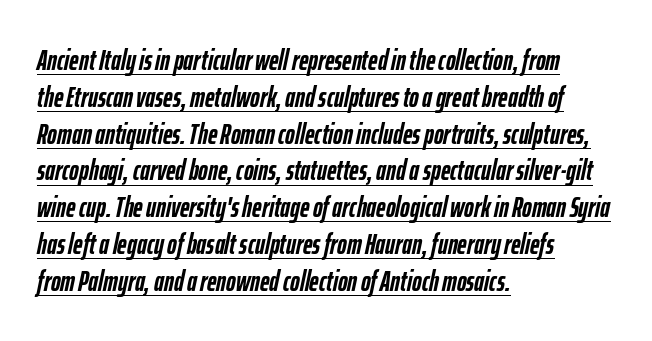
The horizontal fit of the characters is conventional and even. You'd pick this weight for a headline — it's a proper bold. Students, observe: this is what conventionally led text looks like. The rendering uses the underline text-decoration. Compared with ordinary roman type, these characters are visibly tilted.
